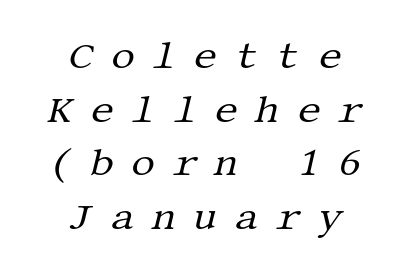
Q: Is the text bold? A: No.
Q: Is the text italic (slanted)? A: Yes, it leans right by about 13 degrees.
Q: Is the typeface a serif or a sans-serif typeface? A: Serif.
Q: Is the text underlined? A: No.
Q: How is the paragraph aligned? A: Centered.
Q: Is the spacing between letters normal or unusually wide? A: Unusually wide.
Q: Is the spacing between lines tight, normal or loose? A: Normal.
Q: Width (condensed, normal, or wide)? A: Normal.
Q: Stroke contrast? A: Medium.
Q: x-height? A: Large.
